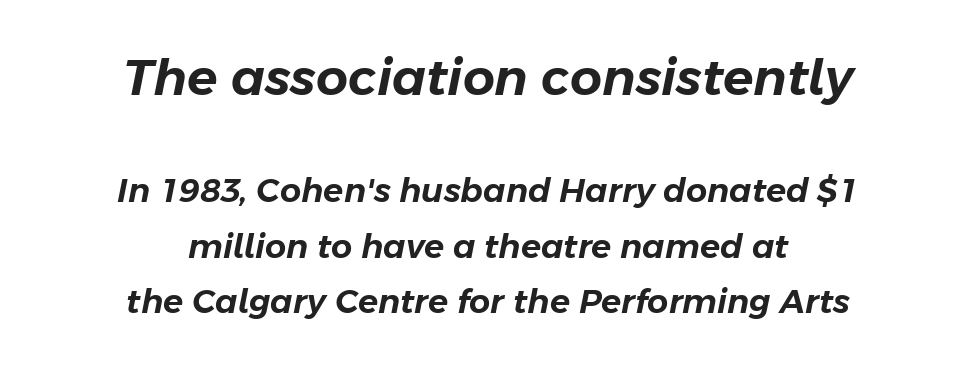
The image shows 50 px text type, italic (leaning right); set centered, normal line spacing (1.67x), normal letter spacing, not underlined; the first (top) block is 1.52x larger; low stroke contrast and a medium x-height.
